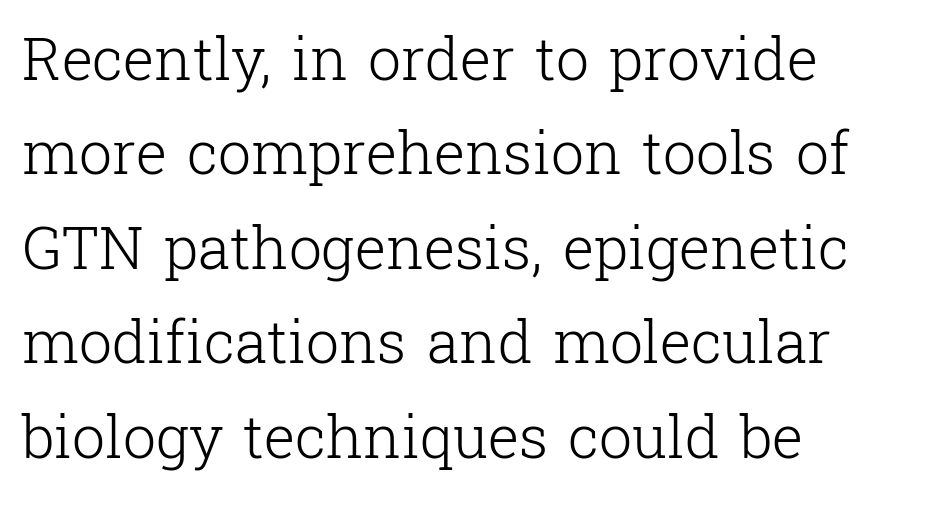
Does the lettering tilt? It doesn't — this is upright. Does extra space separate the letters? No, they use regular spacing. This sample uses a serif face. Decoration check: the copy has no underline. Here the designer chose a conventional face with non-uniform glyph widths. Students, observe: this is what conventionally led text looks like.
